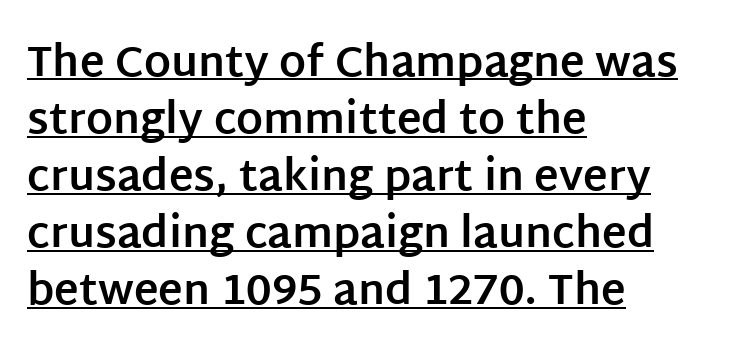
Q: Is the text bold? A: Yes.
Q: Is the text italic (slanted)? A: No, it is upright.
Q: Is the typeface a serif or a sans-serif typeface? A: Sans-serif.
Q: Is the text underlined? A: Yes.
Q: How is the paragraph aligned? A: Left-aligned.
Q: Is the spacing between letters normal or unusually wide? A: Normal.
Q: Is the spacing between lines tight, normal or loose? A: Normal.
Q: Width (condensed, normal, or wide)? A: Normal.
Q: Stroke contrast? A: Low.
Q: x-height? A: Large.
Q: Monospaced? A: No.
